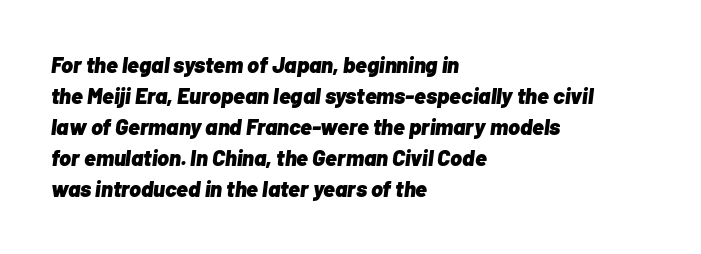
The image shows 22 px bold type, italic (leaning right); set left-aligned, normal line spacing (1.41x), normal letter spacing, not underlined.
